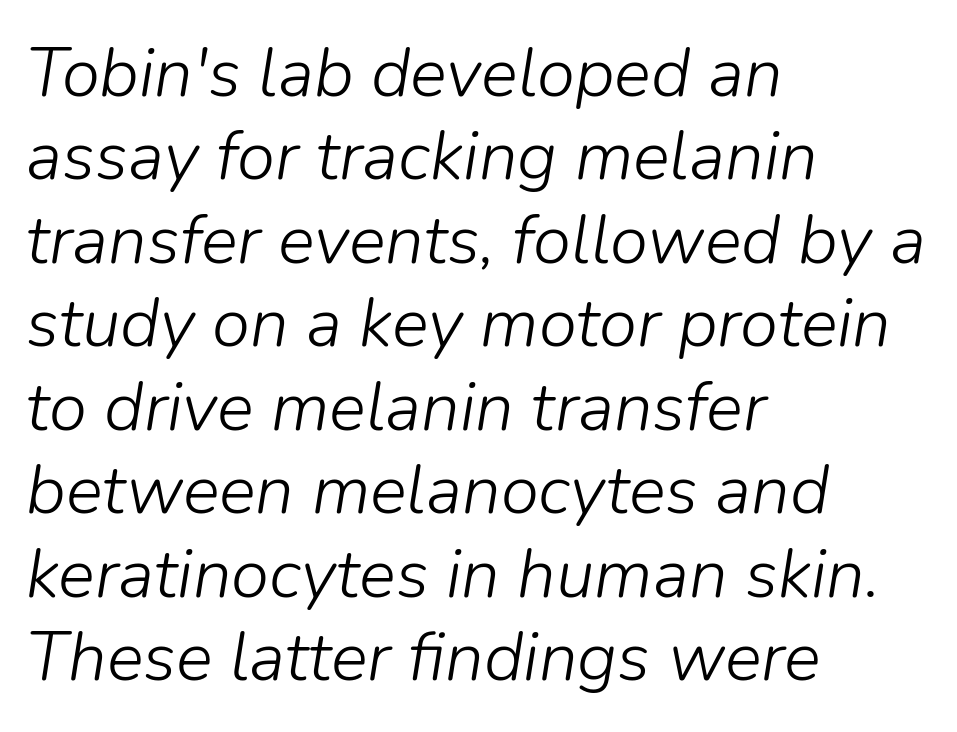
The image shows 69 px light type, italic (leaning right); set left-aligned, line spacing 1.21x, normal letter spacing, not underlined; low stroke contrast and a medium x-height.
